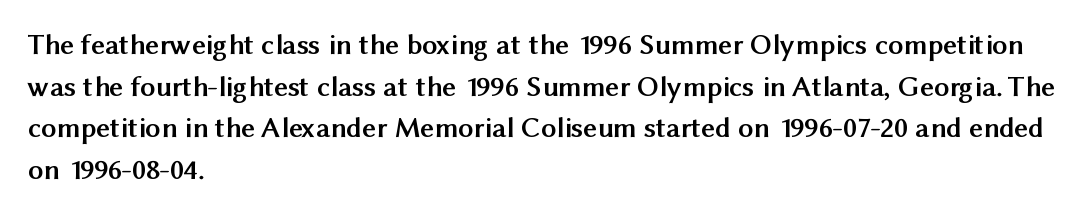
The image shows 30 px semibold sans-serif type, upright; set left-aligned, normal line spacing (1.39x), normal letter spacing, not underlined; medium stroke contrast and a medium x-height.
